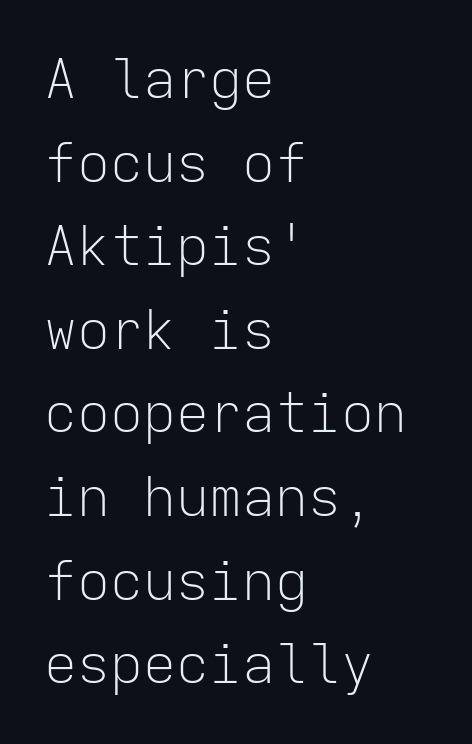
Q: Is the text bold? A: No.
Q: Is the text italic (slanted)? A: No, it is upright.
Q: Is the typeface a serif or a sans-serif typeface? A: Sans-serif.
Q: Is the text underlined? A: No.
Q: How is the paragraph aligned? A: Left-aligned.
Q: Is the spacing between letters normal or unusually wide? A: Normal.
Q: Is the spacing between lines tight, normal or loose? A: Normal.
Q: Width (condensed, normal, or wide)? A: Normal.
Q: Stroke contrast? A: Low.
Q: x-height? A: Medium.
Q: Monospaced? A: Yes.
